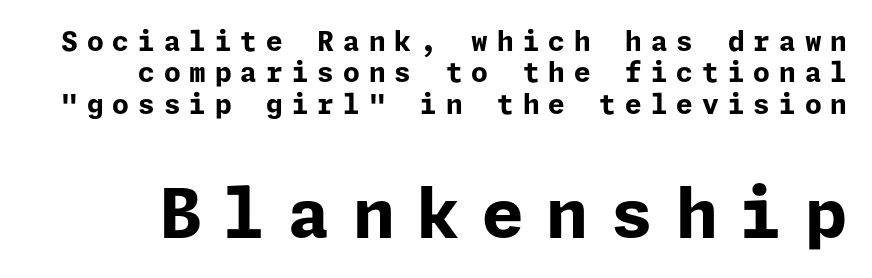
{"serif": "no", "italic": "no", "bold": "yes", "weight": "bold", "width": "normal", "stroke_contrast": "low", "x_height": "medium", "underline": "no", "line_spacing_ratio": 1.16, "letter_spacing": "wide", "letter_spacing_em": 0.33, "larger_block": "second", "size_ratio": 2.52, "glyph_px": 68}
